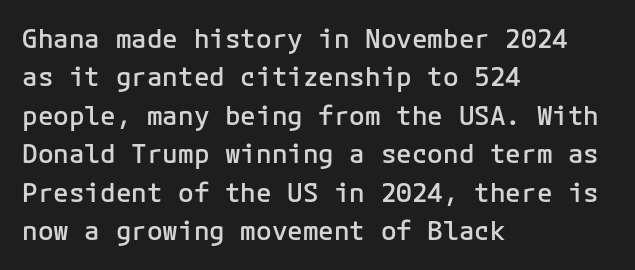
Q: Is the text bold? A: Semi-bold.
Q: Is the text italic (slanted)? A: No, it is upright.
Q: Is the text underlined? A: No.
Q: How is the paragraph aligned? A: Left-aligned.
Q: Is the spacing between letters normal or unusually wide? A: Normal.
Q: Is the spacing between lines tight, normal or loose? A: Normal.
